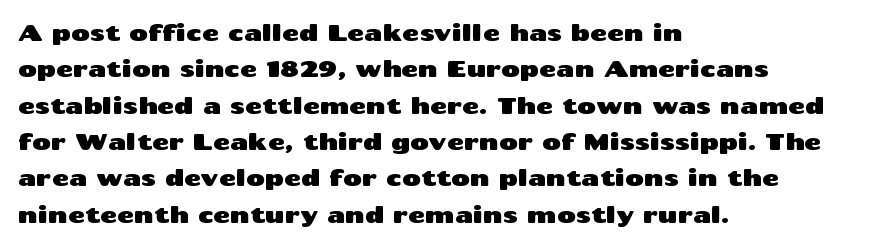
Q: Is the text italic (slanted)? A: No, it is upright.
Q: Is the text underlined? A: No.
Q: How is the paragraph aligned? A: Left-aligned.
Q: Is the spacing between letters normal or unusually wide? A: Normal.
Q: Is the spacing between lines tight, normal or loose? A: Normal.
